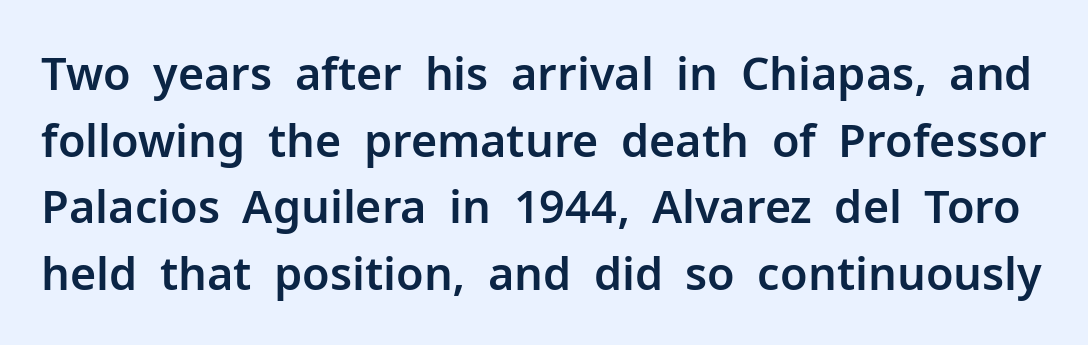
{"serif": "no", "italic": "no", "width": "normal", "stroke_contrast": "low", "x_height": "medium", "monospaced": "no", "underline": "no", "line_spacing": "normal", "line_spacing_ratio": 1.48, "letter_spacing": "normal", "letter_spacing_em": 0.0, "glyph_px": 45}
